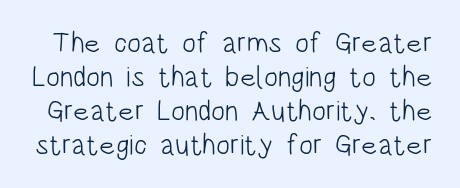
Proportional: the letters do not fall into vertical columns. A bare baseline throughout the passage. A typesetter would label this face a sans. Unbolded letterforms with no extra heft. The lettering stays uniformly vertical, giving the passage a roman look. Inter-character spacing is left at the font's built-in metrics.
